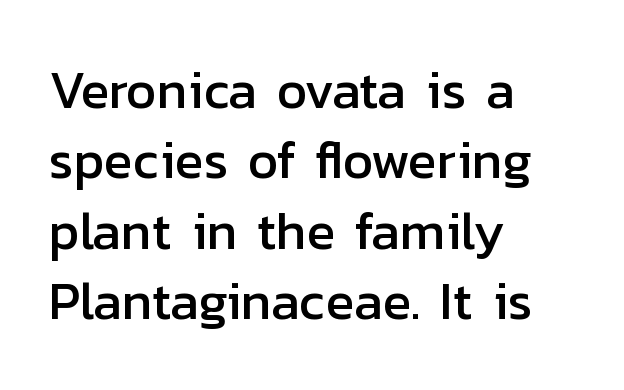
{"serif": "no", "italic": "no", "width": "normal", "stroke_contrast": "low", "x_height": "medium", "monospaced": "no", "underline": "no", "align": "left", "line_spacing": "normal", "line_spacing_ratio": 1.33, "letter_spacing": "normal", "letter_spacing_em": 0.0, "glyph_px": 53}
